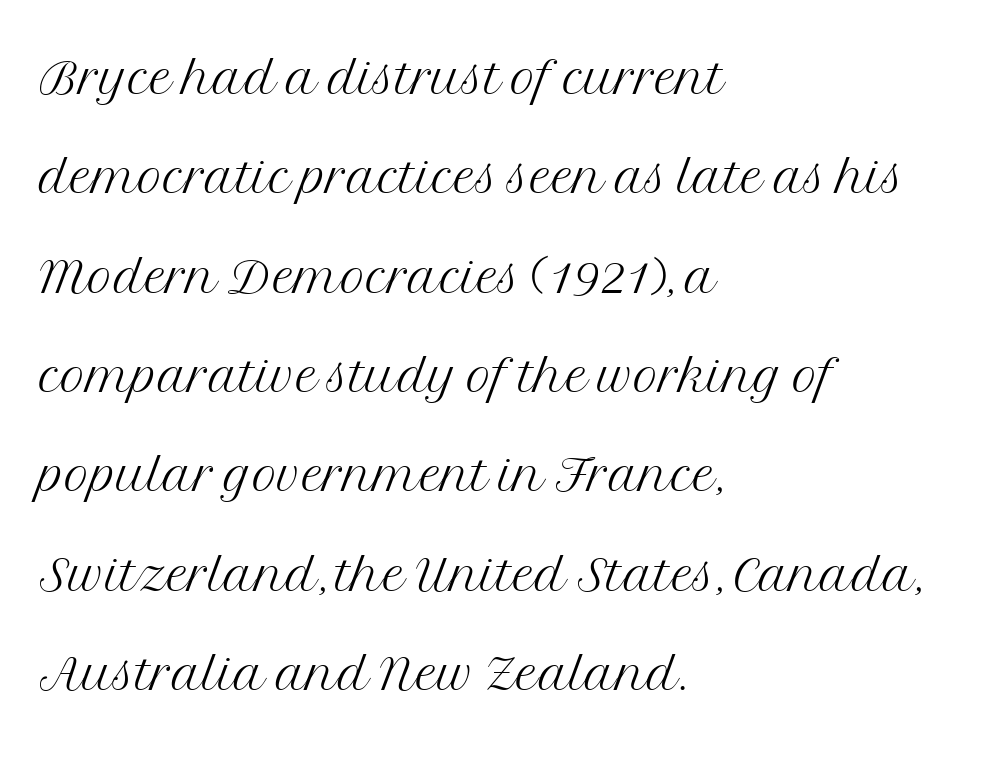
The image shows 69 px light serif type; set left-aligned, normal line spacing (1.44x), normal letter spacing, not underlined; medium stroke contrast and a medium x-height.
